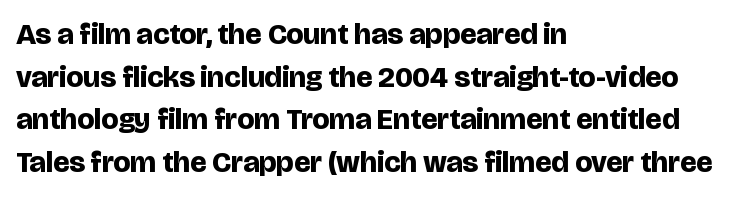
{"serif": "no", "italic": "no", "bold": "yes", "weight": "bold", "width": "normal", "stroke_contrast": "low", "x_height": "large", "monospaced": "no", "underline": "no", "align": "left", "line_spacing": "normal", "line_spacing_ratio": 1.42, "letter_spacing": "normal", "letter_spacing_em": 0.0, "glyph_px": 30}
